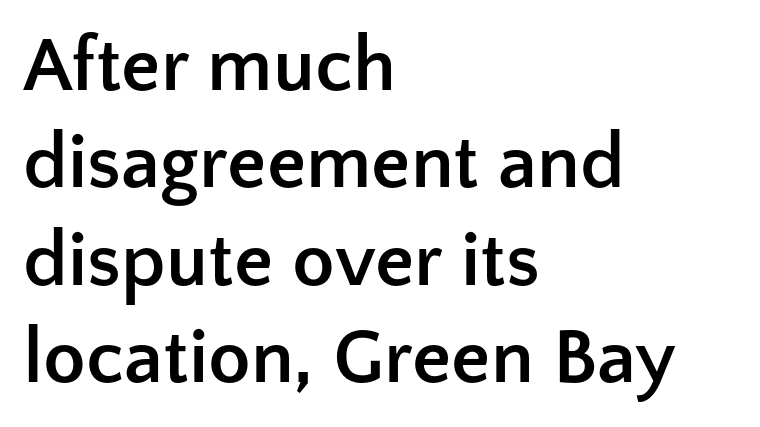
Each row of text sits above clean, open space. The setting favours the left margin, as ordinary paragraphs usually do. Regular leading. Weight: bold. The designer went with a sans here, leaving each stem footless.
